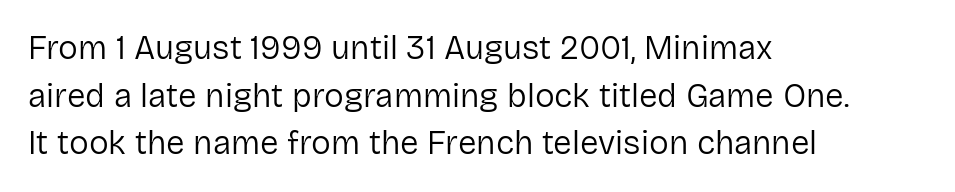
Examine the stroke ends and you'll find no serifs. You could call the tracking neutral — neither tight nor loose. Looks like regular typesetting: each glyph gets only the width it needs. The strokes carry an ordinary text weight at most. The lettering holds an erect, upright posture throughout. In terms of leading, this rendering sits right in the middle.
